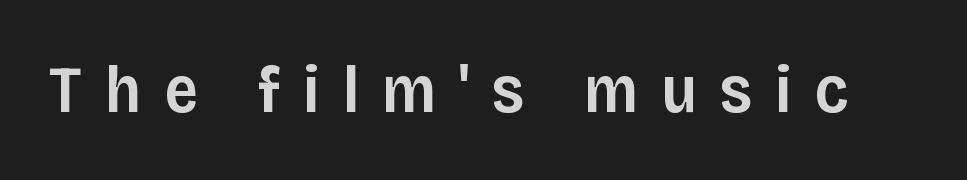
Each letter's strokes conclude bluntly, with no projecting serifs. Tracking here is generous; glyphs stand well apart from one another. This sample has the flowing, uneven cadence of proportional lettering. How heavy is the stroke? Medium-heavy — a semibold, shy of bold. The glyphs are unaccompanied by any horizontal stroke below them. Characters remain perfectly vertical along every line.
